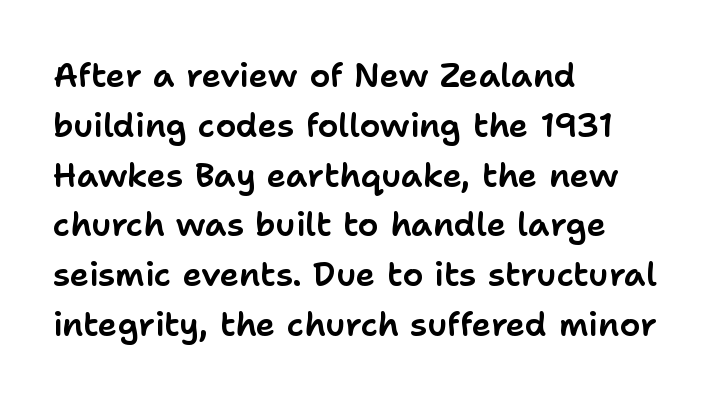
The image shows 33 px sans-serif type, upright; set left-aligned, normal line spacing (1.51x), normal letter spacing, not underlined; low stroke contrast and a medium x-height.
